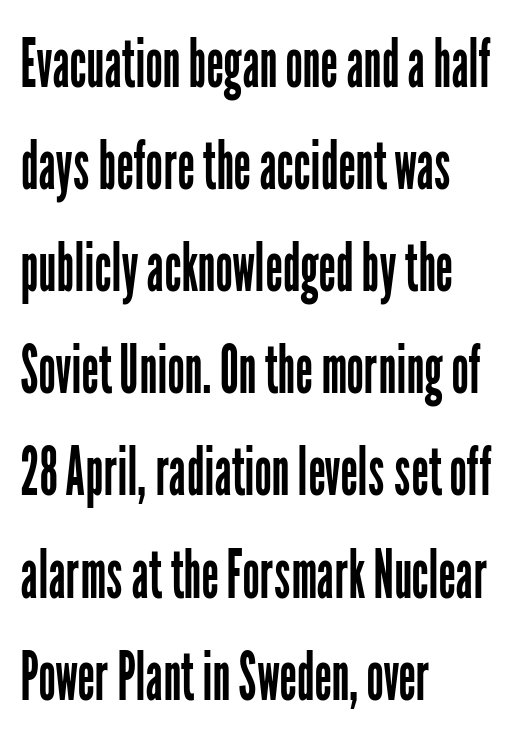
Q: Is the text bold? A: No.
Q: Is the text italic (slanted)? A: No, it is upright.
Q: Is the typeface a serif or a sans-serif typeface? A: Sans-serif.
Q: Is the text underlined? A: No.
Q: How is the paragraph aligned? A: Left-aligned.
Q: Is the spacing between letters normal or unusually wide? A: Normal.
Q: Is the spacing between lines tight, normal or loose? A: Normal.
Q: Width (condensed, normal, or wide)? A: Condensed.
Q: Stroke contrast? A: Low.
Q: x-height? A: Medium.
Q: Monospaced? A: No.
